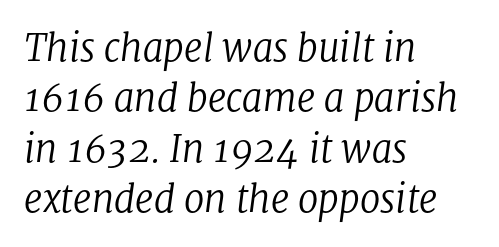
{"serif": "yes", "italic": "yes", "lean": "right", "slant_degrees": 8, "bold": "no", "weight": "regular", "width": "normal", "stroke_contrast": "low", "x_height": "medium", "monospaced": "no", "underline": "no", "align": "left", "line_spacing": "normal", "line_spacing_ratio": 1.36, "letter_spacing": "normal", "letter_spacing_em": 0.0, "glyph_px": 37}
